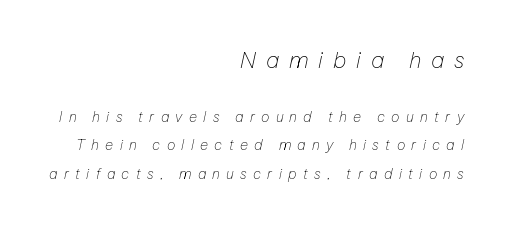
The image shows 22 px text type, italic (leaning right); set right-aligned, loose line spacing (2.02x), unusually wide letter spacing (+0.45 em), not underlined; the first (top) block is 1.57x larger.
